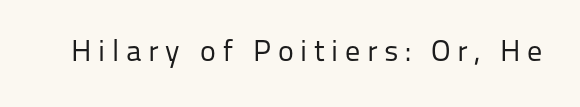
Q: Is the text bold? A: No.
Q: Is the text italic (slanted)? A: No, it is upright.
Q: Is the typeface a serif or a sans-serif typeface? A: Sans-serif.
Q: Is the text underlined? A: No.
Q: Is the spacing between letters normal or unusually wide? A: Unusually wide.
Q: Width (condensed, normal, or wide)? A: Normal.
Q: Stroke contrast? A: Low.
Q: x-height? A: Medium.
Q: Monospaced? A: No.
